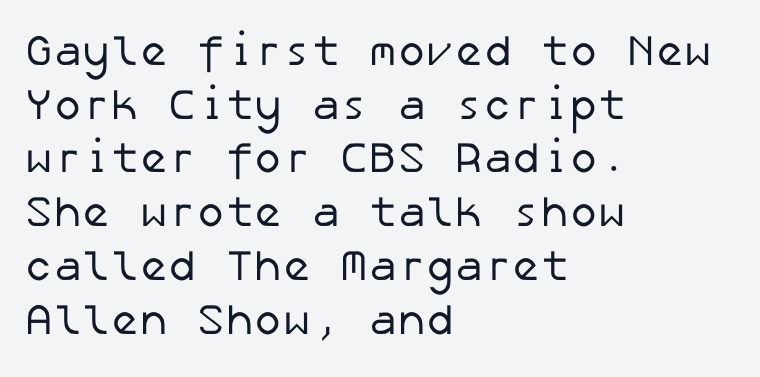
The image shows 43 px regular-weight sans-serif type; set left-aligned, normal line spacing (1.25x), normal letter spacing, not underlined; low stroke contrast and a medium x-height.
